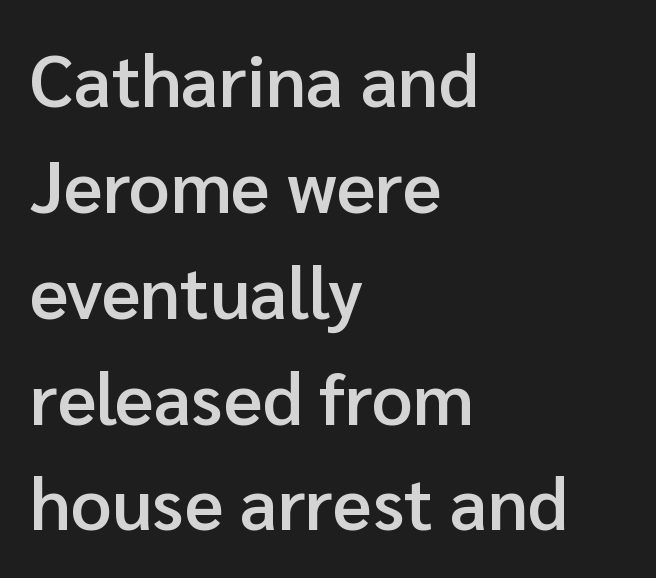
Any mark beneath the type? The region is blank. A classic flush-left, rag-right setting is used for this passage. The letterforms sit shoulder to shoulder at normal distance. Evenly set lines give the paragraph a standard silhouette. Character widths vary here, with narrow letters taking less room than wide ones. In terms of letterform style, serifs are entirely absent.
